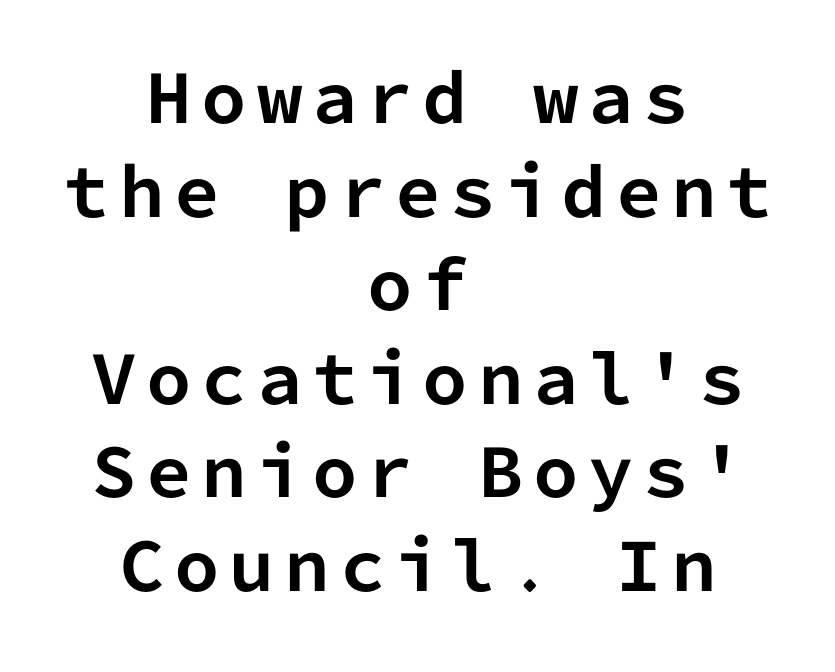
Q: Is the text bold? A: Yes.
Q: Is the text italic (slanted)? A: No, it is upright.
Q: Is the typeface a serif or a sans-serif typeface? A: Sans-serif.
Q: Is the text underlined? A: No.
Q: How is the paragraph aligned? A: Centered.
Q: Is the spacing between lines tight, normal or loose? A: Normal.
Q: Width (condensed, normal, or wide)? A: Normal.
Q: Stroke contrast? A: Low.
Q: x-height? A: Medium.
Q: Monospaced? A: Yes.
